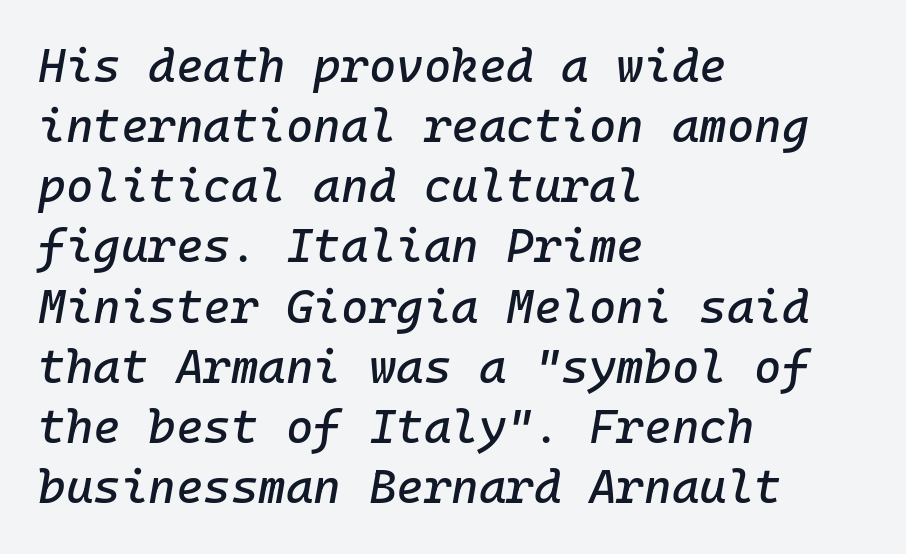
{"italic": "yes", "lean": "right", "slant_degrees": 10, "width": "normal", "stroke_contrast": "low", "x_height": "medium", "underline": "no", "align": "left", "line_spacing": "normal", "line_spacing_ratio": 1.28, "letter_spacing": "normal", "letter_spacing_em": 0.0, "glyph_px": 47}
